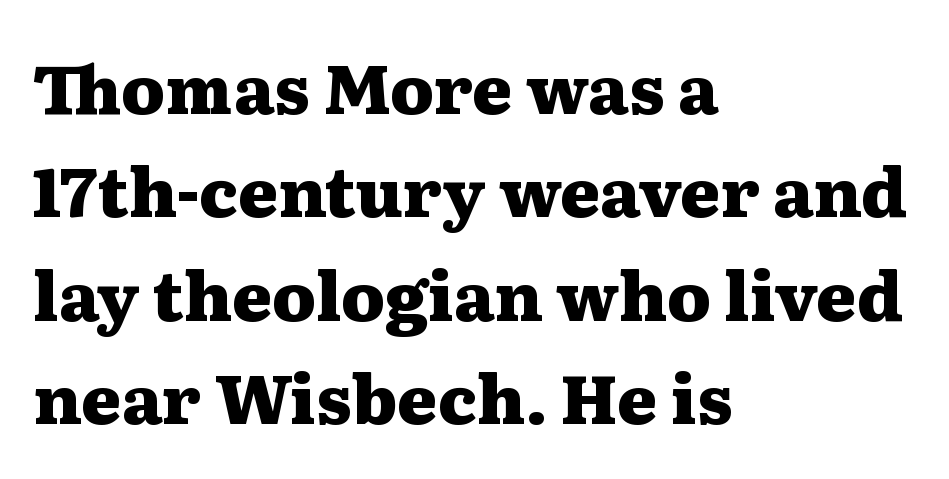
The image shows 68 px heavy, wide serif type, upright; set left-aligned, normal line spacing (1.52x), normal letter spacing, not underlined; medium stroke contrast and a medium x-height.
